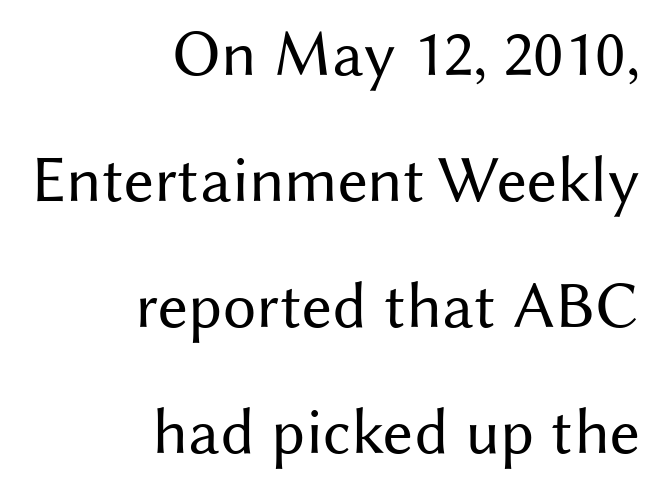
The passage shown has conventional tracking throughout. Nothing sits at the stroke ends, so this counts as sans-serif. Here the designer chose a conventional face with non-uniform glyph widths. Reading down the column, the eye jumps a long way to each next line. Check under the words: just untouched page.
